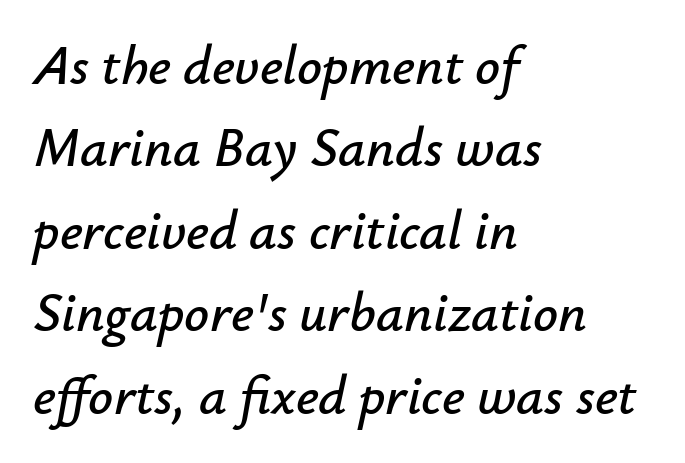
Letters rest on an invisible, unmarked baseline. Style check: oblique. The rendering keeps characters at their native spacing. A typesetter would call this leading conventional body-copy spacing. The passage is arranged the way most books set body copy — flush left.
